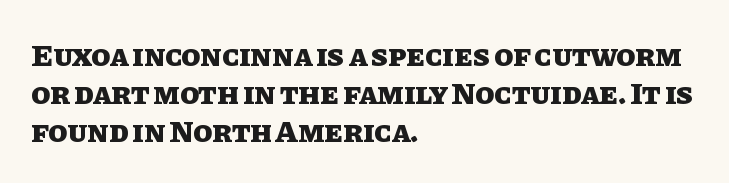
Q: Is the text bold? A: Yes.
Q: Is the text italic (slanted)? A: No, it is upright.
Q: Is the text underlined? A: No.
Q: How is the paragraph aligned? A: Left-aligned.
Q: Is the spacing between letters normal or unusually wide? A: Normal.
Q: Width (condensed, normal, or wide)? A: Normal.
Q: Stroke contrast? A: Low.
Q: x-height? A: Large.
Q: Monospaced? A: No.
